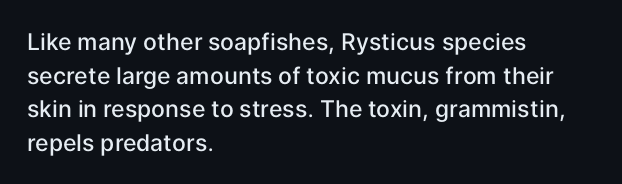
{"italic": "no", "bold": "semi", "underline": "no", "align": "left", "line_spacing": "normal", "line_spacing_ratio": 1.46, "letter_spacing": "normal", "letter_spacing_em": 0.0, "glyph_px": 23}
